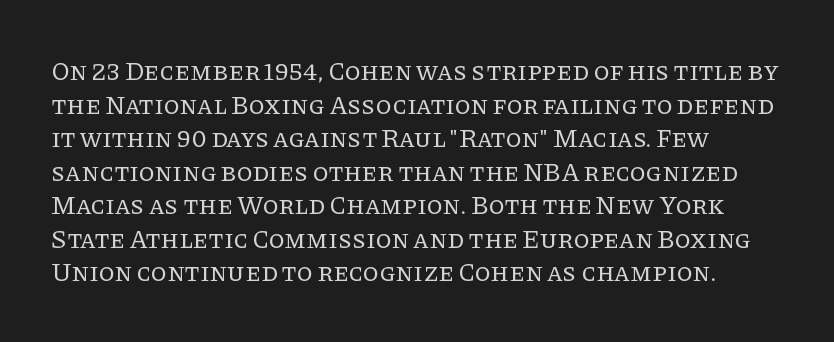
{"italic": "no", "bold": "no", "underline": "no", "line_spacing": "normal", "line_spacing_ratio": 1.29, "letter_spacing": "normal", "letter_spacing_em": 0.0, "glyph_px": 26}
